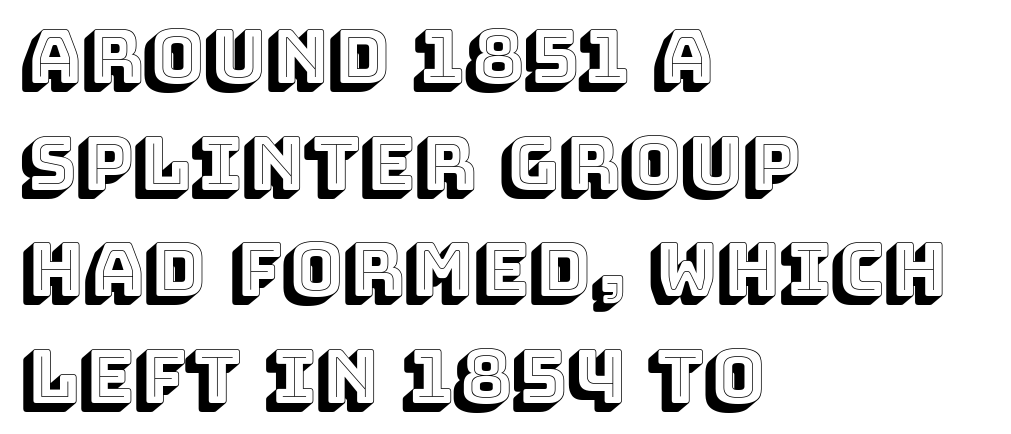
Q: Is the text italic (slanted)? A: No, it is upright.
Q: Is the text underlined? A: No.
Q: How is the paragraph aligned? A: Left-aligned.
Q: Is the spacing between letters normal or unusually wide? A: Normal.
Q: Is the spacing between lines tight, normal or loose? A: Normal.
Q: Width (condensed, normal, or wide)? A: Normal.
Q: x-height? A: Large.
Q: Monospaced? A: No.
